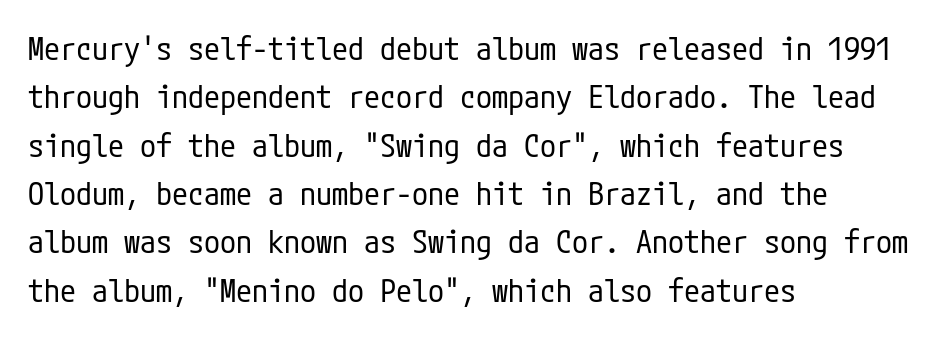
Q: Is the text bold? A: No.
Q: Is the text italic (slanted)? A: No, it is upright.
Q: Is the typeface a serif or a sans-serif typeface? A: Sans-serif.
Q: Is the text underlined? A: No.
Q: How is the paragraph aligned? A: Left-aligned.
Q: Is the spacing between letters normal or unusually wide? A: Normal.
Q: Is the spacing between lines tight, normal or loose? A: Normal.
Q: Width (condensed, normal, or wide)? A: Condensed.
Q: Stroke contrast? A: Low.
Q: x-height? A: Medium.
